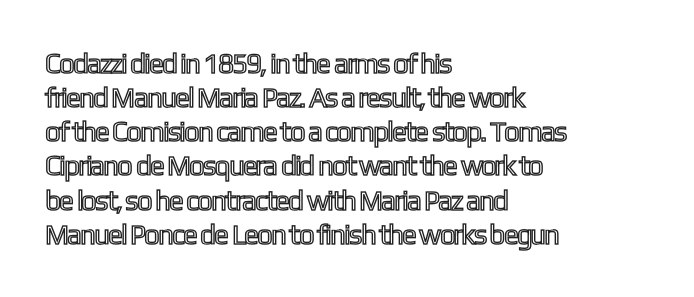
Q: Is the text italic (slanted)? A: No, it is upright.
Q: Is the text underlined? A: No.
Q: How is the paragraph aligned? A: Left-aligned.
Q: Is the spacing between letters normal or unusually wide? A: Normal.
Q: Width (condensed, normal, or wide)? A: Condensed.
Q: x-height? A: Medium.
Q: Monospaced? A: No.
